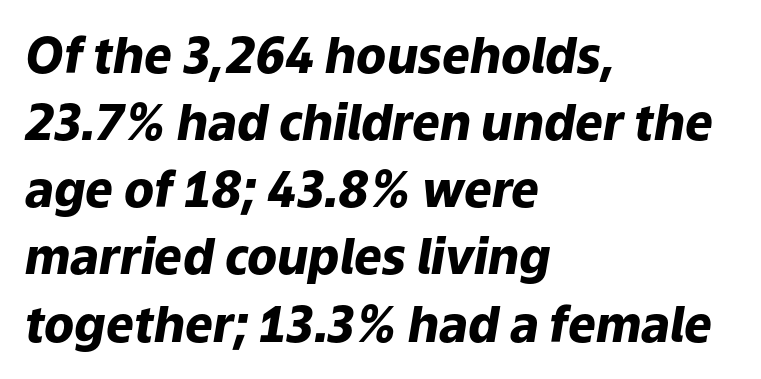
The image shows 49 px heavy type, italic (leaning right); set left-aligned, normal line spacing (1.37x), normal letter spacing, not underlined; low stroke contrast and a medium x-height.
